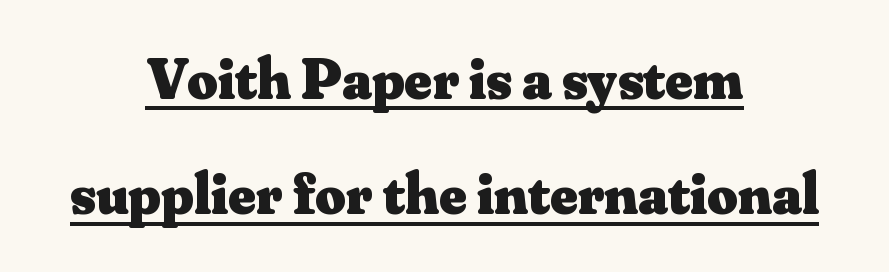
{"serif": "yes", "italic": "no", "bold": "yes", "weight": "heavy", "width": "normal", "stroke_contrast": "medium", "x_height": "small", "monospaced": "no", "underline": "yes", "align": "center", "line_spacing": "loose", "line_spacing_ratio": 1.95, "letter_spacing": "normal", "letter_spacing_em": 0.0, "glyph_px": 59}
